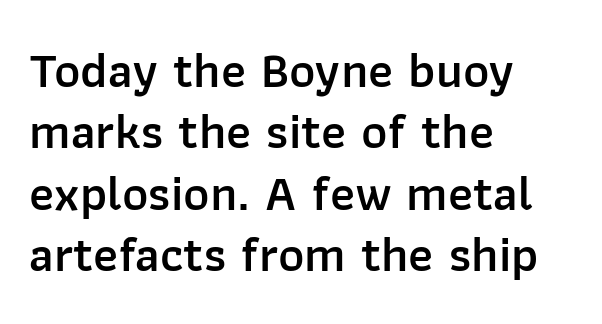
{"serif": "no", "italic": "no", "bold": "semi", "weight": "semibold", "width": "normal", "stroke_contrast": "low", "x_height": "medium", "monospaced": "no", "underline": "no", "align": "left", "line_spacing_ratio": 1.23, "letter_spacing": "normal", "letter_spacing_em": 0.0, "glyph_px": 50}
